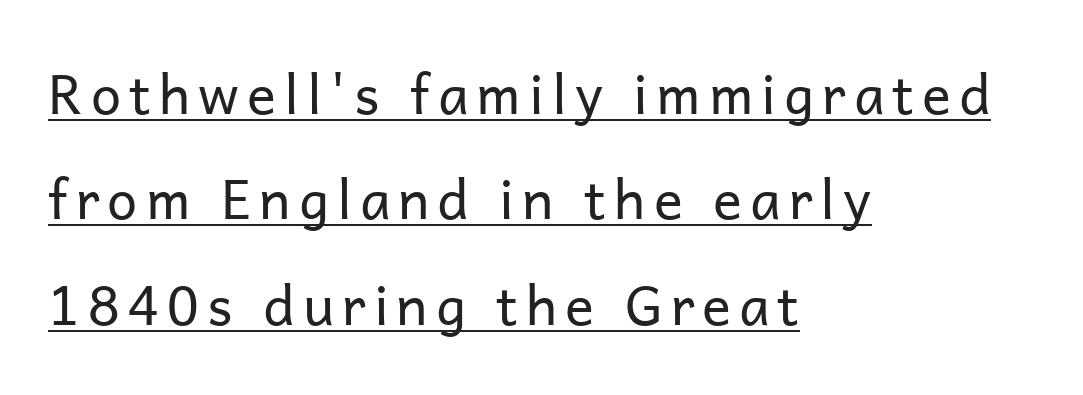
Q: Is the text bold? A: No.
Q: Is the text italic (slanted)? A: No, it is upright.
Q: Is the typeface a serif or a sans-serif typeface? A: Sans-serif.
Q: Is the text underlined? A: Yes.
Q: How is the paragraph aligned? A: Left-aligned.
Q: Is the spacing between lines tight, normal or loose? A: Loose.
Q: Width (condensed, normal, or wide)? A: Normal.
Q: Stroke contrast? A: Low.
Q: x-height? A: Medium.
Q: Monospaced? A: No.
